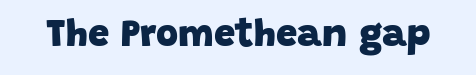
Quick note: underline off. Students, note that the glyphs here touch the page at normal intervals. Emphasis by weight is at full strength: bold. Here the designer chose a conventional face with non-uniform glyph widths. Are there feet on the stems? There aren't — it's a sans.
